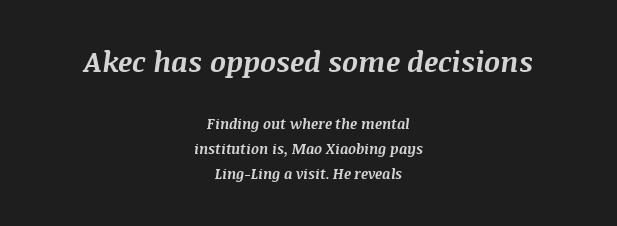
The image shows 28 px bold type, italic (leaning right); set centered, line spacing 1.78x, normal letter spacing, not underlined; the first (top) block is 2.0x larger; medium stroke contrast and a large x-height.
